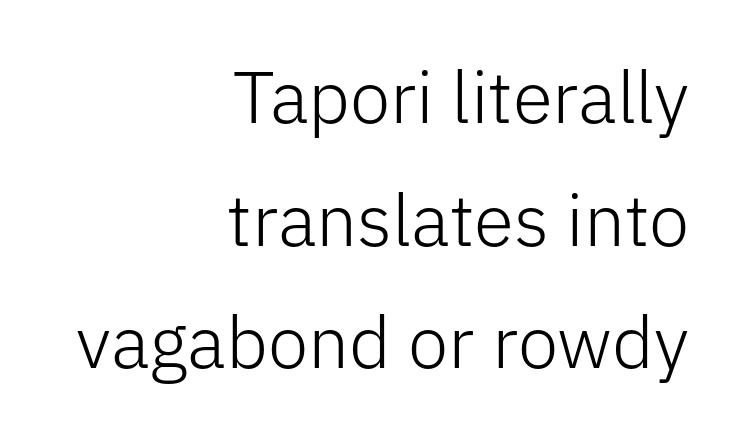
Q: Is the text bold? A: No.
Q: Is the text italic (slanted)? A: No, it is upright.
Q: Is the typeface a serif or a sans-serif typeface? A: Sans-serif.
Q: Is the text underlined? A: No.
Q: How is the paragraph aligned? A: Right-aligned.
Q: Is the spacing between letters normal or unusually wide? A: Normal.
Q: Is the spacing between lines tight, normal or loose? A: Normal.
Q: Width (condensed, normal, or wide)? A: Normal.
Q: Stroke contrast? A: Low.
Q: x-height? A: Medium.
Q: Monospaced? A: No.
